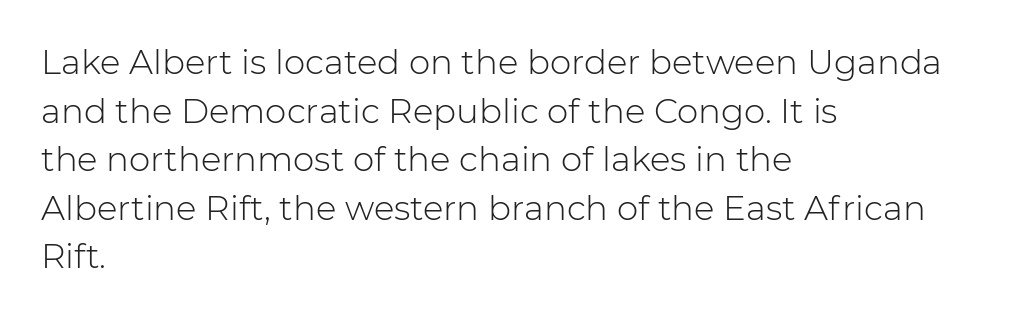
In CSS terms this would be text-align: left. Typographically, this falls in the sans-serif category. Characters remain perfectly vertical along every line. The face used here is proportionally spaced, like ordinary book or web type. What's the leading like? Ordinary, nothing unusual. Each stroke keeps to a modest, everyday thickness or less.
